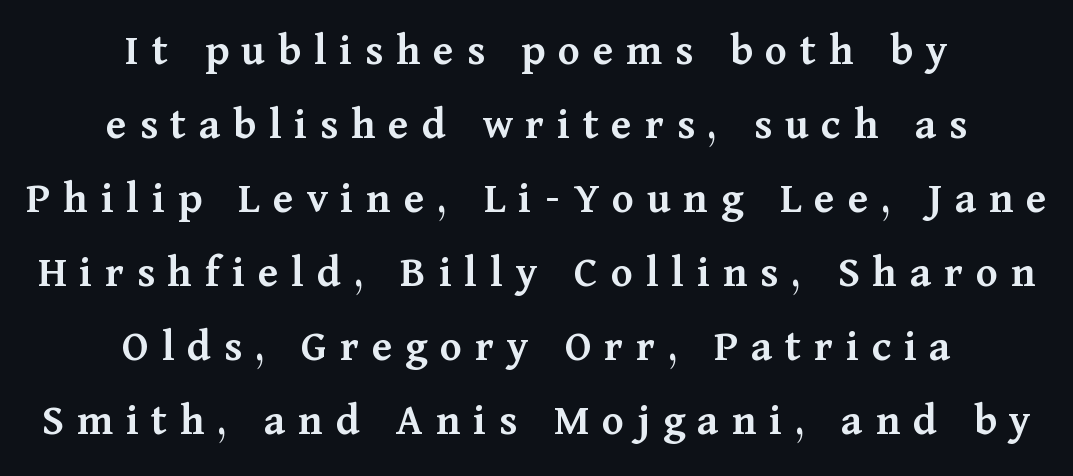
The image shows 46 px semibold serif type, upright; set centered, normal line spacing (1.61x), unusually wide letter spacing (+0.28 em), not underlined; medium stroke contrast and a medium x-height.
